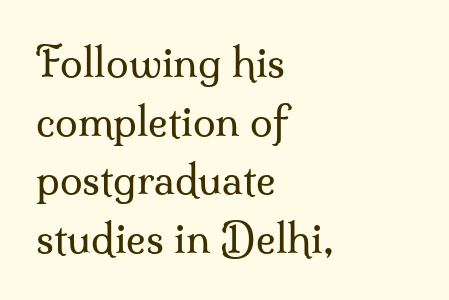
{"serif": "yes", "italic": "no", "bold": "no", "weight": "regular", "width": "normal", "stroke_contrast": "medium", "x_height": "small", "monospaced": "no", "underline": "no", "align": "left", "line_spacing": "normal", "line_spacing_ratio": 1.43, "letter_spacing": "normal", "letter_spacing_em": 0.0, "glyph_px": 41}
